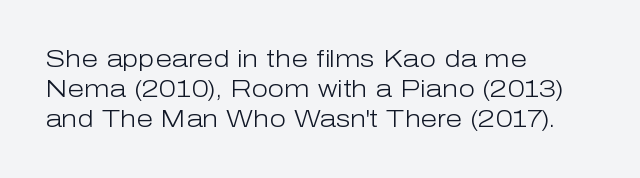
The image shows 24 px text type, upright; set left-aligned, normal line spacing (1.25x), normal letter spacing, not underlined.
